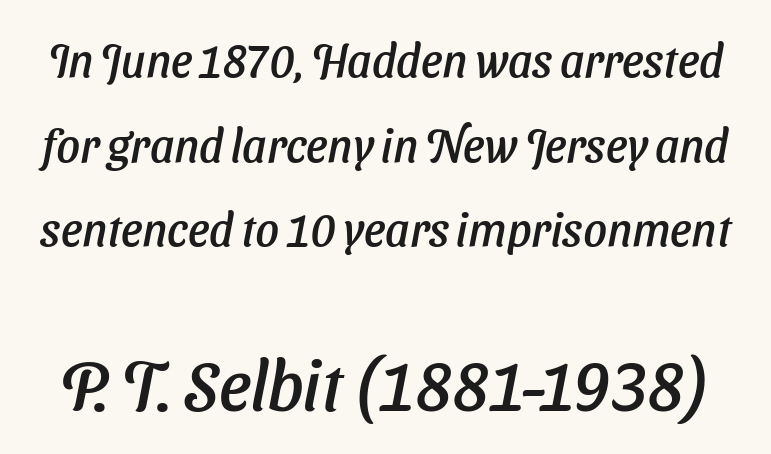
The image shows 69 px text type, italic (leaning right); set line spacing 1.84x, normal letter spacing, not underlined; the second (bottom) block is 1.5x larger; low stroke contrast and a medium x-height.
